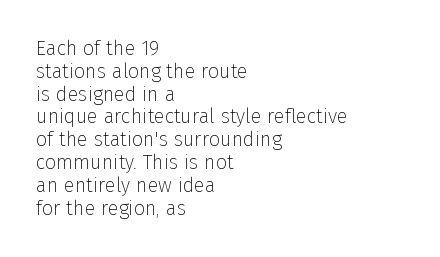
Does extra space separate the letters? No, they use regular spacing. Ink coverage per letter is moderate at most. If you drew a line through each stem, it would be perfectly vertical. Every row of glyphs begins at an identical x-position on the left. Check the space under the baseline: it is left empty.
